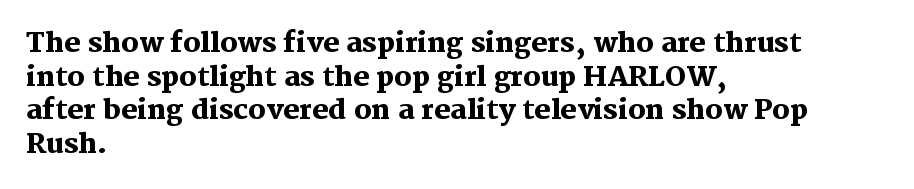
Its strokes are broad and dark, the hallmark of bold type. It's the straight-up-and-down kind of type. Regular leading. Caption: standard tracking, unaltered.
